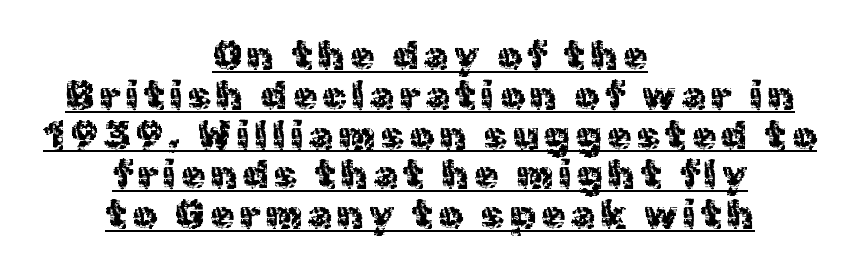
You can tell it's not italic because the verticals are truly vertical. A sans-serif font was chosen for this passage. Where is the straight margin? There isn't one; the lines are centered. Each line of the rendering has a horizontal stroke beneath the glyphs.
